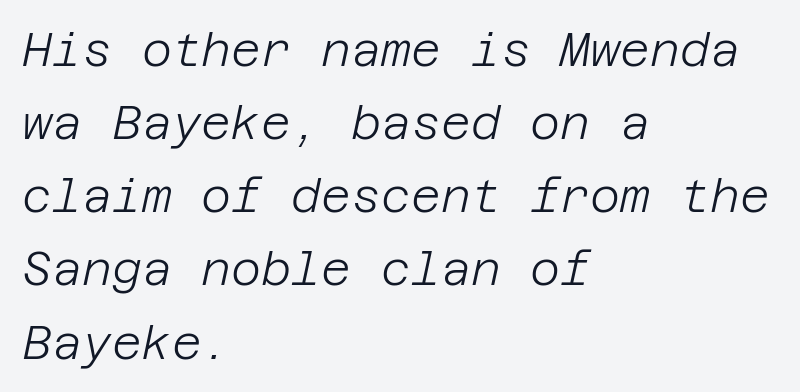
{"italic": "yes", "lean": "right", "slant_degrees": 12, "bold": "no", "weight": "light", "width": "normal", "stroke_contrast": "low", "x_height": "large", "underline": "no", "align": "left", "line_spacing": "normal", "line_spacing_ratio": 1.59, "letter_spacing": "normal", "letter_spacing_em": 0.0, "glyph_px": 46}
